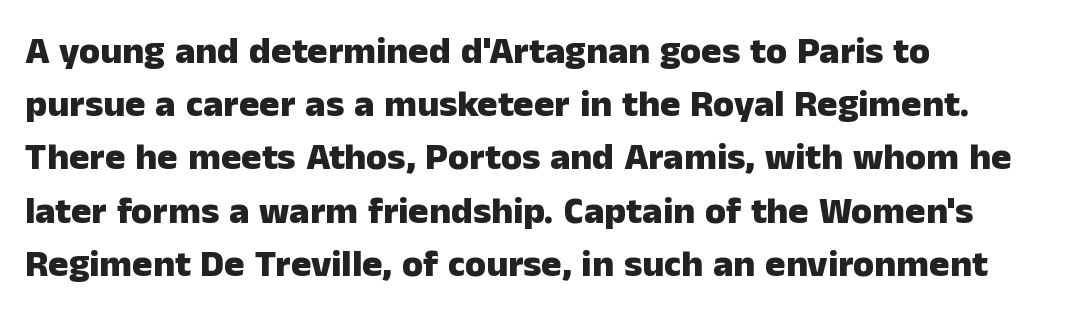
Q: Is the text bold? A: Yes.
Q: Is the text italic (slanted)? A: No, it is upright.
Q: Is the typeface a serif or a sans-serif typeface? A: Sans-serif.
Q: Is the text underlined? A: No.
Q: How is the paragraph aligned? A: Left-aligned.
Q: Is the spacing between letters normal or unusually wide? A: Normal.
Q: Is the spacing between lines tight, normal or loose? A: Normal.
Q: Width (condensed, normal, or wide)? A: Normal.
Q: Stroke contrast? A: Low.
Q: x-height? A: Medium.
Q: Monospaced? A: No.
